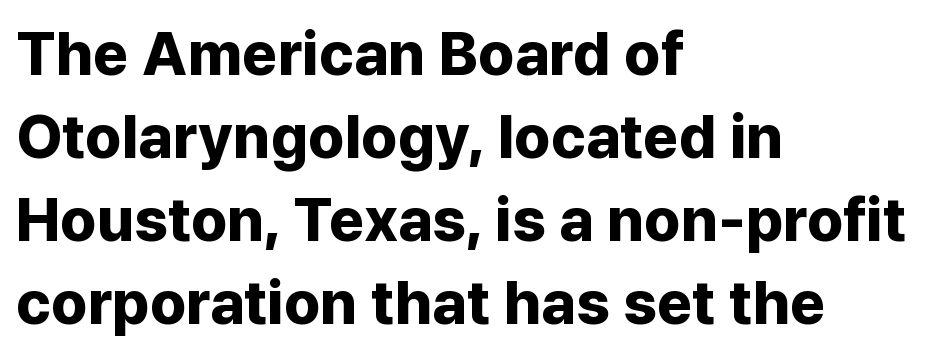
Q: Is the text bold? A: Yes.
Q: Is the text italic (slanted)? A: No, it is upright.
Q: Is the typeface a serif or a sans-serif typeface? A: Sans-serif.
Q: Is the text underlined? A: No.
Q: How is the paragraph aligned? A: Left-aligned.
Q: Is the spacing between letters normal or unusually wide? A: Normal.
Q: Is the spacing between lines tight, normal or loose? A: Normal.
Q: Width (condensed, normal, or wide)? A: Normal.
Q: Stroke contrast? A: Low.
Q: x-height? A: Medium.
Q: Monospaced? A: No.
